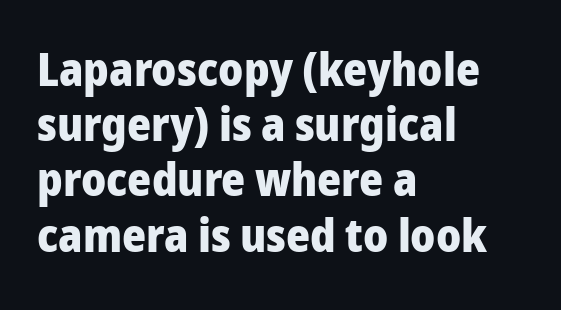
Layout note: lines flush left. This sample uses an upright cut, with every glyph sitting square on the baseline. Look at the bottom of the vertical strokes: they stop flat, with no serifs. The passage shown is not underscored anywhere. Each letter keeps its own natural width here, so spacing adapts to shape.
